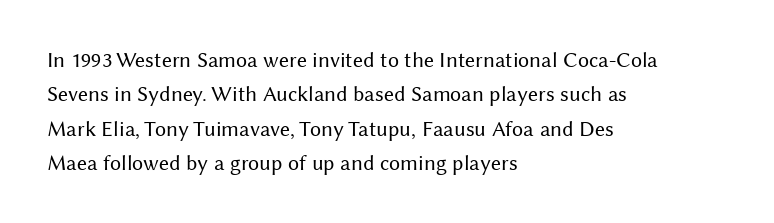
The image shows 22 px text type, upright; set left-aligned, normal line spacing (1.56x), normal letter spacing, not underlined.
